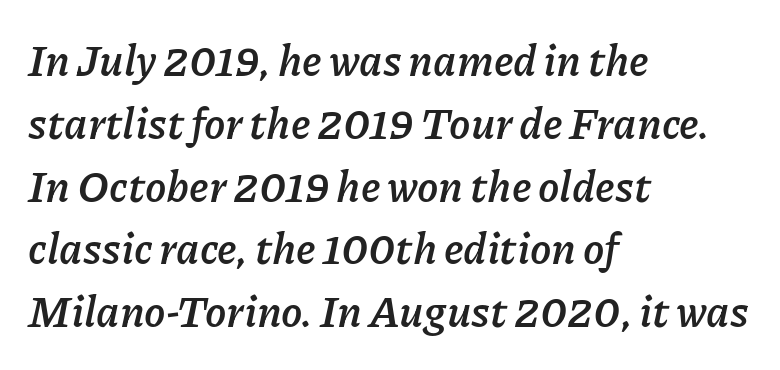
Standard letterfit; no display-style spreading of the glyphs. The passage shown is typed in a proportional face where columns would drift. The lettering tilts uniformly, giving the passage an italic look. This sample is left-justified, so line endings fall wherever the words run out. The line-height multiplier appears to be the usual default.
